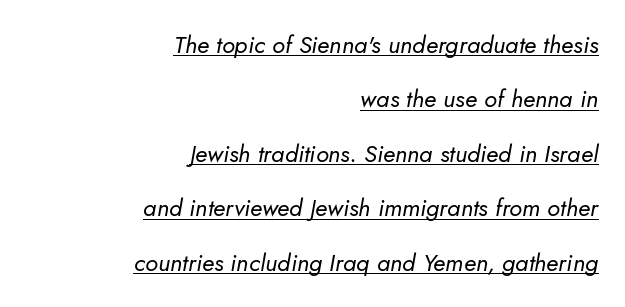
{"italic": "yes", "lean": "right", "slant_degrees": 5, "bold": "no", "underline": "yes", "align": "right", "line_spacing": "loose", "line_spacing_ratio": 2.27, "letter_spacing": "normal", "letter_spacing_em": 0.0, "glyph_px": 24}
